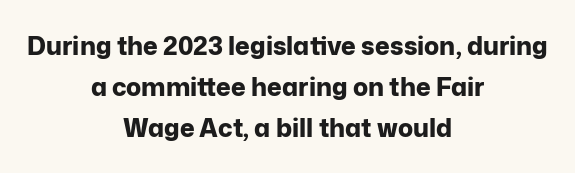
The image shows 25 px bold type, upright; set centered, normal line spacing (1.65x), normal letter spacing, not underlined.
